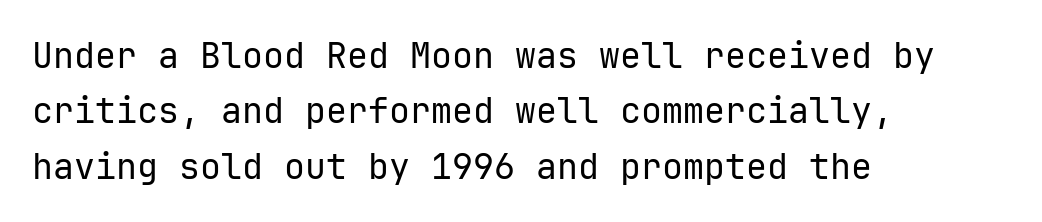
Q: Is the text bold? A: No.
Q: Is the text italic (slanted)? A: No, it is upright.
Q: Is the typeface a serif or a sans-serif typeface? A: Sans-serif.
Q: Is the text underlined? A: No.
Q: How is the paragraph aligned? A: Left-aligned.
Q: Is the spacing between letters normal or unusually wide? A: Normal.
Q: Is the spacing between lines tight, normal or loose? A: Normal.
Q: Width (condensed, normal, or wide)? A: Normal.
Q: Stroke contrast? A: Low.
Q: x-height? A: Medium.
